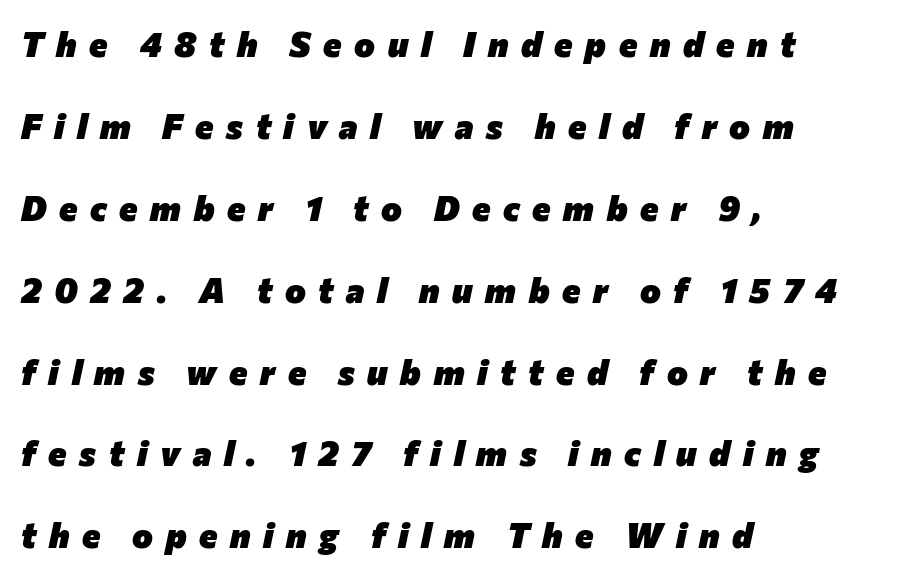
Q: Is the text bold? A: Yes.
Q: Is the text italic (slanted)? A: Yes, it leans right by about 12 degrees.
Q: Is the text underlined? A: No.
Q: How is the paragraph aligned? A: Left-aligned.
Q: Is the spacing between letters normal or unusually wide? A: Unusually wide.
Q: Is the spacing between lines tight, normal or loose? A: Loose.
Q: Width (condensed, normal, or wide)? A: Normal.
Q: Stroke contrast? A: Low.
Q: x-height? A: Medium.
Q: Monospaced? A: No.
